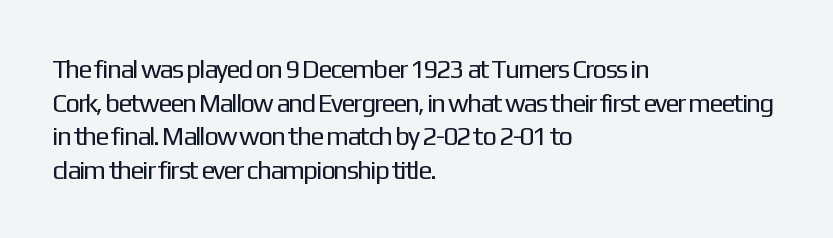
{"italic": "no", "bold": "no", "underline": "no", "align": "left", "line_spacing": "normal", "line_spacing_ratio": 1.29, "letter_spacing": "normal", "letter_spacing_em": 0.0, "glyph_px": 26}
